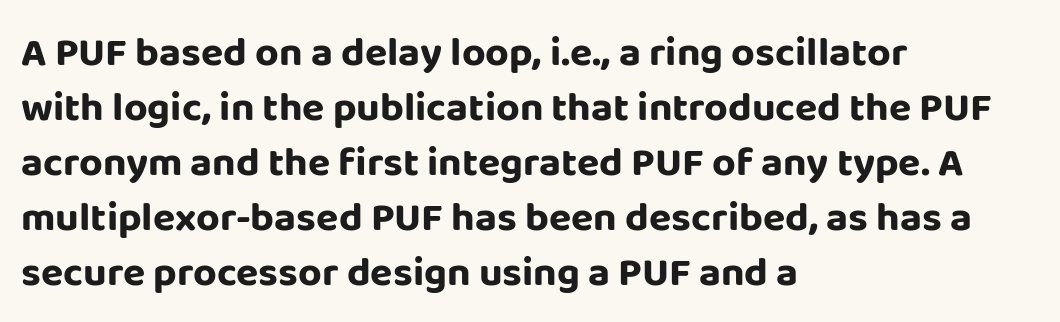
{"serif": "no", "italic": "no", "bold": "yes", "weight": "bold", "width": "normal", "stroke_contrast": "low", "x_height": "large", "monospaced": "no", "underline": "no", "align": "left", "line_spacing": "normal", "line_spacing_ratio": 1.34, "letter_spacing": "normal", "letter_spacing_em": 0.0, "glyph_px": 41}
